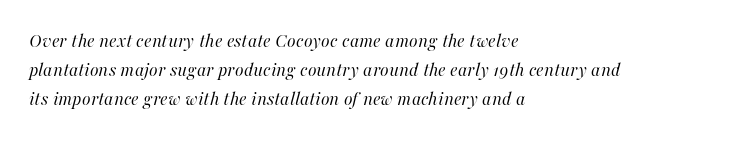
Q: Is the text bold? A: No.
Q: Is the text italic (slanted)? A: Yes, it leans right by about 16 degrees.
Q: Is the text underlined? A: No.
Q: How is the paragraph aligned? A: Left-aligned.
Q: Is the spacing between letters normal or unusually wide? A: Normal.
Q: Is the spacing between lines tight, normal or loose? A: Normal.
